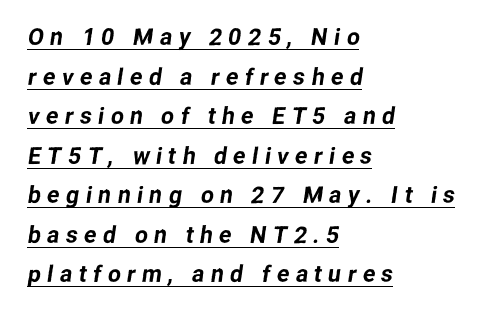
The image shows 23 px text type; set left-aligned, line spacing 1.72x, unusually wide letter spacing (+0.28 em), underlined.
